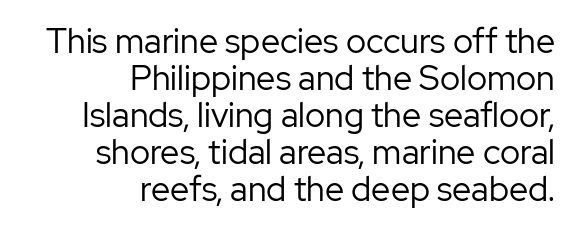
{"serif": "no", "italic": "no", "bold": "no", "weight": "regular", "width": "normal", "stroke_contrast": "low", "x_height": "medium", "monospaced": "no", "underline": "no", "align": "right", "line_spacing": "tight", "line_spacing_ratio": 1.09, "letter_spacing": "normal", "letter_spacing_em": 0.0, "glyph_px": 34}
